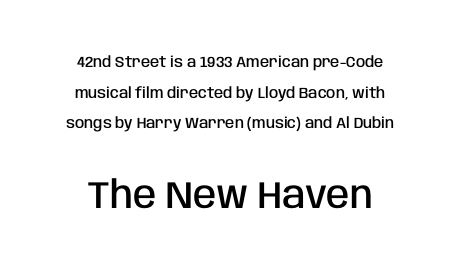
The passage shown has conventional tracking throughout. You could not count columns in this text — the font is proportionally spaced. Strokes here are thickened, but only to semibold level. The passage shown is not underscored anywhere. Widely set lines give the paragraph a tall, airy silhouette.
